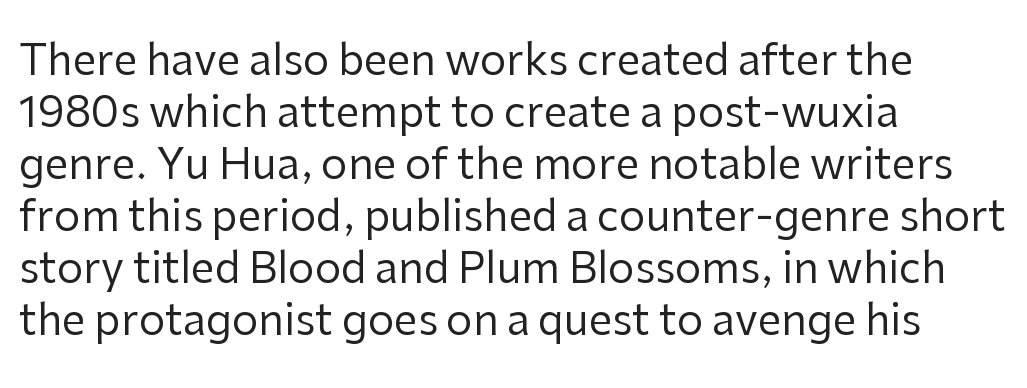
The image shows 42 px regular-weight sans-serif type, upright; set left-aligned, line spacing 1.24x, normal letter spacing, not underlined; low stroke contrast and a medium x-height.
